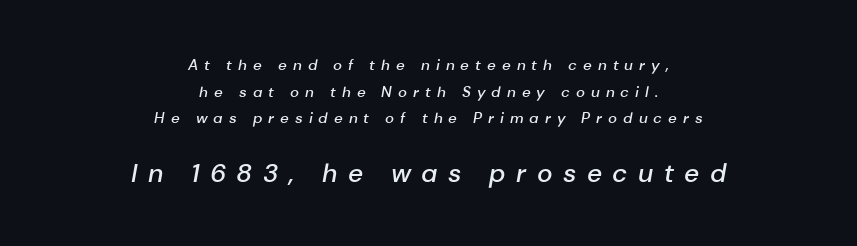
{"italic": "yes", "lean": "right", "slant_degrees": 10, "bold": "semi", "underline": "no", "align": "center", "line_spacing_ratio": 1.78, "letter_spacing": "wide", "letter_spacing_em": 0.4, "larger_block": "second", "size_ratio": 1.73, "glyph_px": 26}
